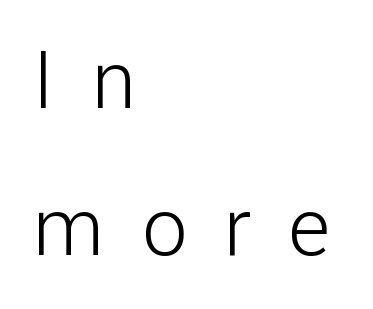
The image shows 80 px light sans-serif type, upright; set left-aligned, line spacing 1.84x, unusually wide letter spacing (+0.47 em), not underlined; low stroke contrast and a medium x-height.
